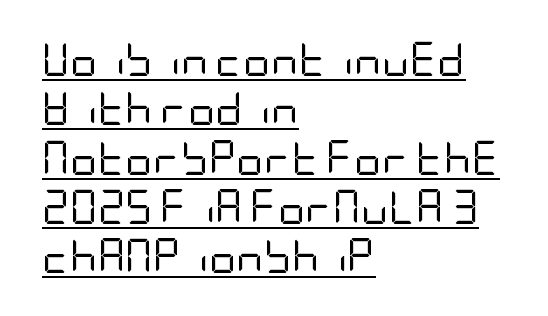
Q: Is the text bold? A: No.
Q: Is the text italic (slanted)? A: No, it is upright.
Q: Is the typeface a serif or a sans-serif typeface? A: Sans-serif.
Q: Is the text underlined? A: Yes.
Q: How is the paragraph aligned? A: Left-aligned.
Q: Is the spacing between letters normal or unusually wide? A: Normal.
Q: Is the spacing between lines tight, normal or loose? A: Normal.
Q: Width (condensed, normal, or wide)? A: Condensed.
Q: Stroke contrast? A: Low.
Q: x-height? A: Large.
